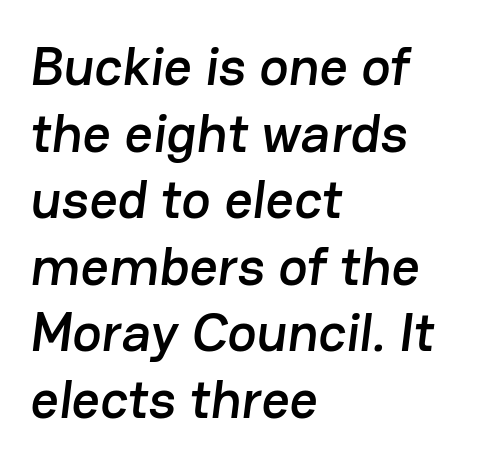
Q: Is the typeface a serif or a sans-serif typeface? A: Sans-serif.
Q: Is the text underlined? A: No.
Q: How is the paragraph aligned? A: Left-aligned.
Q: Is the spacing between letters normal or unusually wide? A: Normal.
Q: Width (condensed, normal, or wide)? A: Normal.
Q: Stroke contrast? A: Low.
Q: x-height? A: Medium.
Q: Monospaced? A: No.
